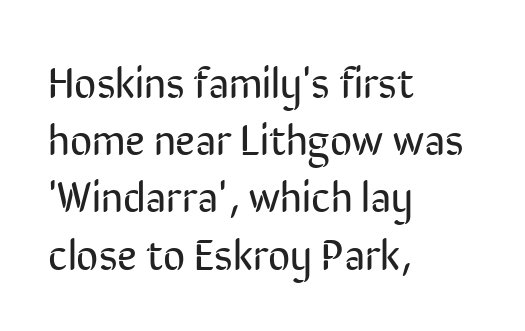
Q: Is the text bold? A: No.
Q: Is the text italic (slanted)? A: No, it is upright.
Q: Is the typeface a serif or a sans-serif typeface? A: Sans-serif.
Q: Is the text underlined? A: No.
Q: How is the paragraph aligned? A: Left-aligned.
Q: Is the spacing between letters normal or unusually wide? A: Normal.
Q: Is the spacing between lines tight, normal or loose? A: Normal.
Q: Width (condensed, normal, or wide)? A: Condensed.
Q: Stroke contrast? A: Low.
Q: x-height? A: Medium.
Q: Monospaced? A: No.
